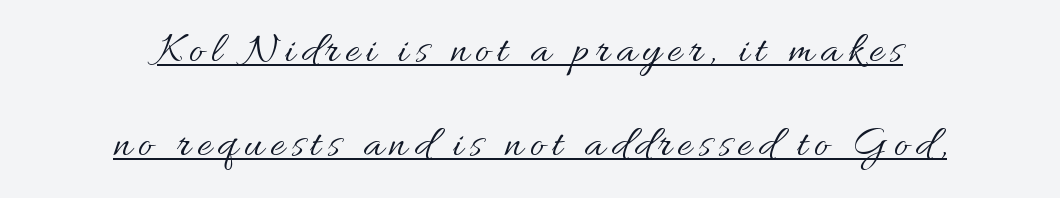
Q: Is the text bold? A: No.
Q: Is the text italic (slanted)? A: Yes.
Q: Is the text underlined? A: Yes.
Q: How is the paragraph aligned? A: Centered.
Q: Is the spacing between lines tight, normal or loose? A: Loose.
Q: Width (condensed, normal, or wide)? A: Normal.
Q: Stroke contrast? A: Medium.
Q: x-height? A: Small.
Q: Monospaced? A: No.
